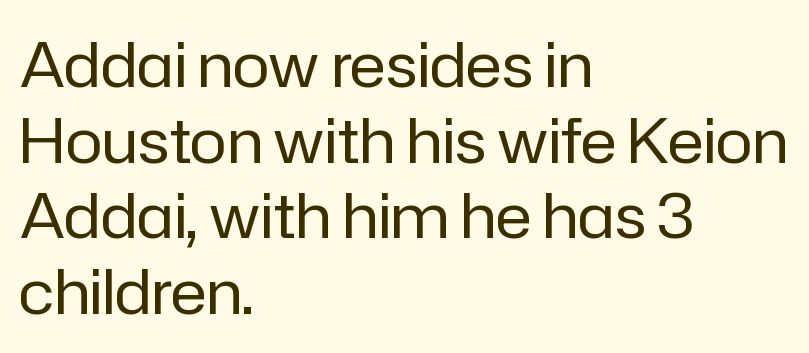
The baseline area is clear. Inter-character spacing is left at the font's built-in metrics. Stroke mass is kept to a normal reading level or below. Notice how the stems are strictly vertical — no italics here.
